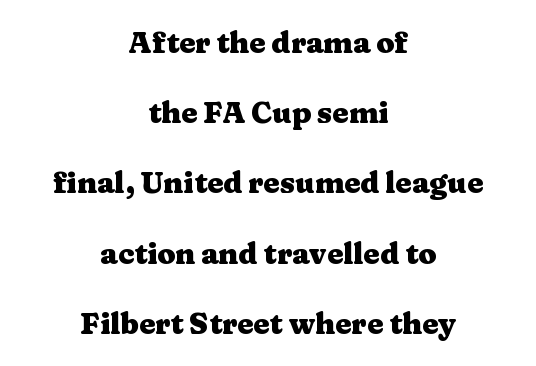
The image shows 29 px heavy, wide serif type, upright; set centered, loose line spacing (2.42x), normal letter spacing, not underlined; medium stroke contrast and a medium x-height.
